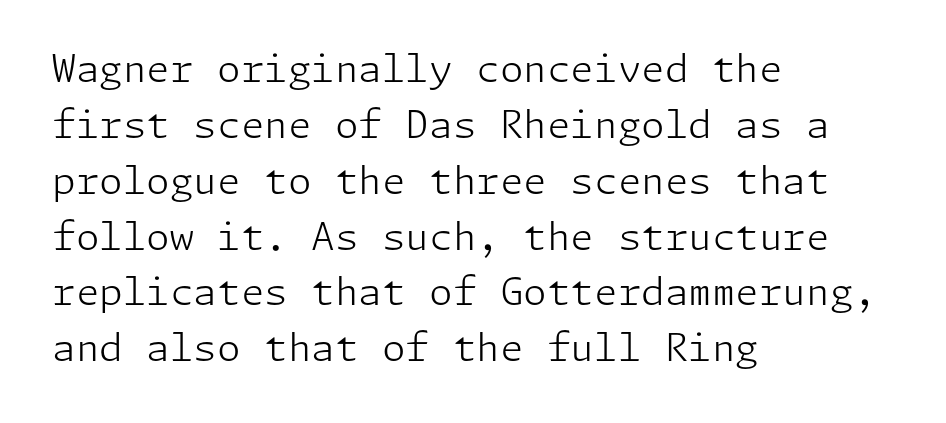
The image shows 38 px light sans-serif type, upright; set left-aligned, normal line spacing (1.47x), normal letter spacing, not underlined; low stroke contrast and a medium x-height.
